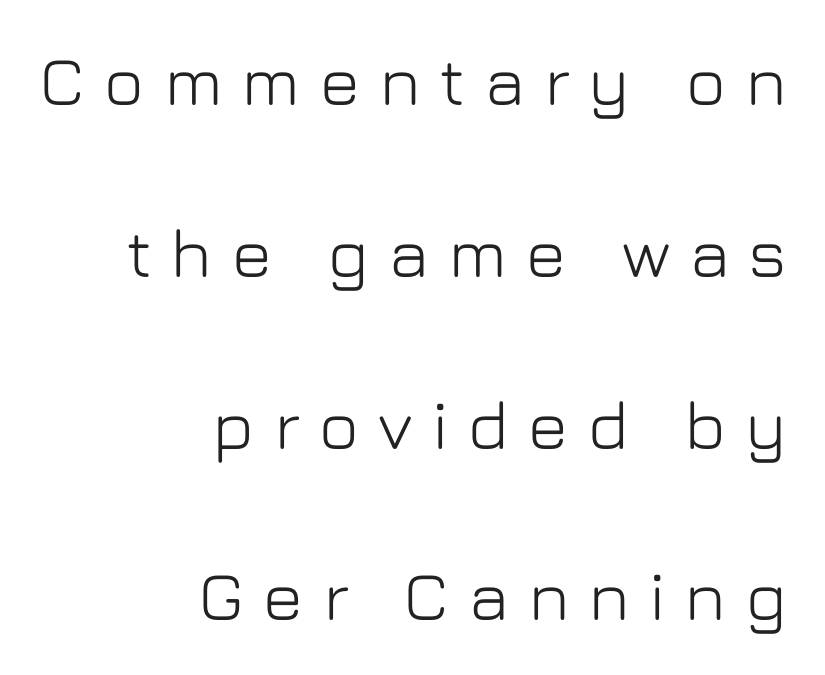
Q: Is the text italic (slanted)? A: No, it is upright.
Q: Is the typeface a serif or a sans-serif typeface? A: Sans-serif.
Q: Is the text underlined? A: No.
Q: How is the paragraph aligned? A: Right-aligned.
Q: Is the spacing between letters normal or unusually wide? A: Unusually wide.
Q: Is the spacing between lines tight, normal or loose? A: Loose.
Q: Width (condensed, normal, or wide)? A: Normal.
Q: Stroke contrast? A: Low.
Q: x-height? A: Medium.
Q: Monospaced? A: No.
